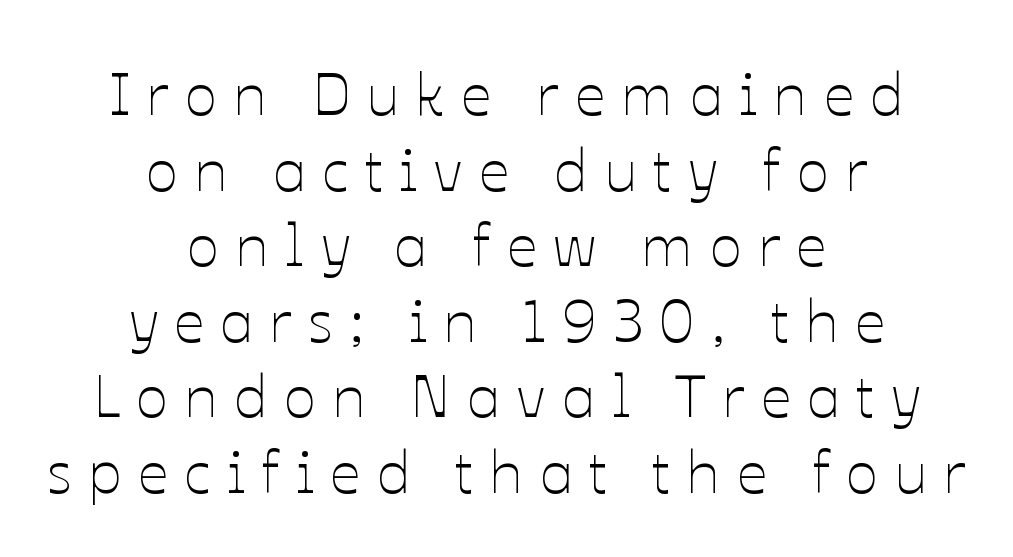
The image shows 60 px thin type, upright; set centered, normal line spacing (1.26x), unusually wide letter spacing (+0.27 em), not underlined; low stroke contrast and a medium x-height.
